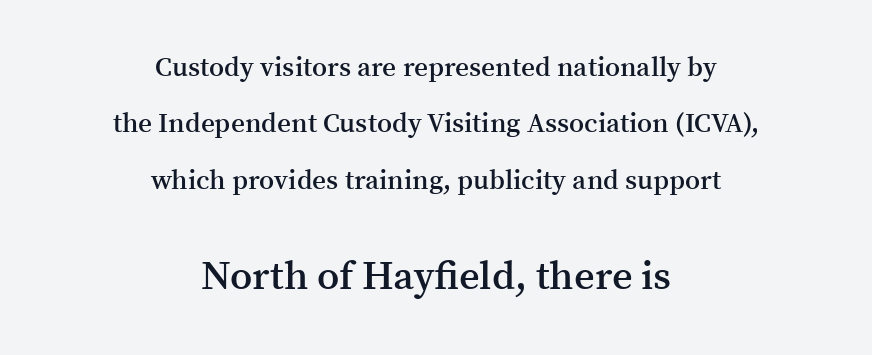
The image shows 40 px semibold serif type, upright; set centered, loose line spacing (2.09x), normal letter spacing, not underlined; the second (bottom) block is 1.48x larger; medium stroke contrast and a medium x-height.
